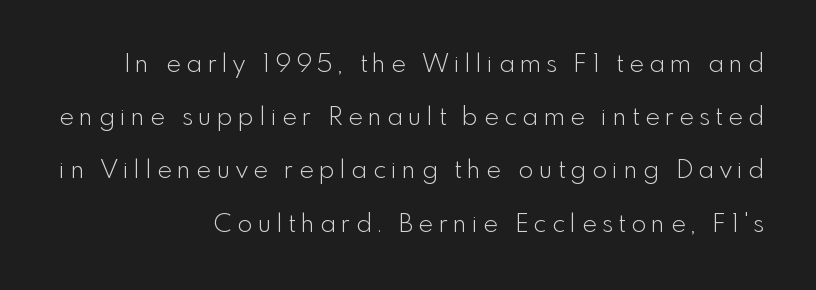
Regarding leading, the lines here are spaced well apart. When letters stand straight like this, we call the style roman or upright. If you drew a ruler down the right edge, every line would touch it. Does extra space separate the letters? Yes, quite a lot of it. Underlining? Definitely not there.
